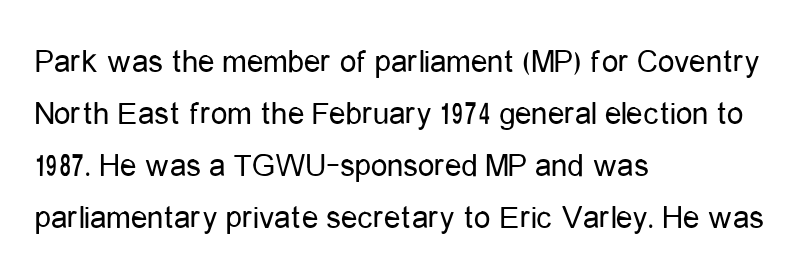
{"serif": "no", "italic": "no", "bold": "no", "weight": "regular", "width": "condensed", "stroke_contrast": "low", "x_height": "medium", "monospaced": "no", "underline": "no", "align": "left", "line_spacing": "normal", "line_spacing_ratio": 1.58, "letter_spacing": "normal", "letter_spacing_em": 0.0, "glyph_px": 33}
